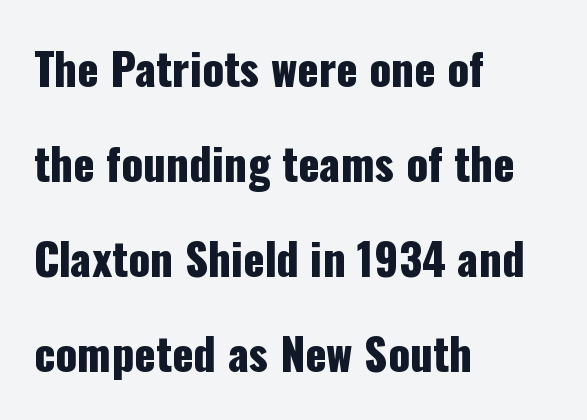
{"serif": "no", "italic": "no", "width": "condensed", "stroke_contrast": "low", "x_height": "medium", "monospaced": "no", "underline": "no", "align": "left", "line_spacing": "loose", "line_spacing_ratio": 2.16, "letter_spacing": "normal", "letter_spacing_em": 0.0, "glyph_px": 44}
